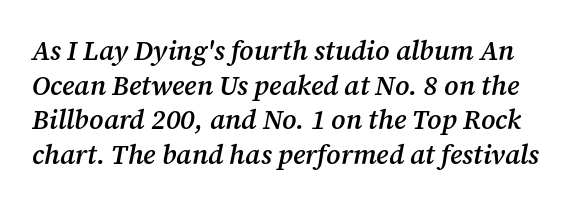
{"italic": "yes", "lean": "right", "slant_degrees": 12, "bold": "semi", "underline": "no", "line_spacing": "normal", "line_spacing_ratio": 1.28, "letter_spacing": "normal", "letter_spacing_em": 0.0, "glyph_px": 27}
